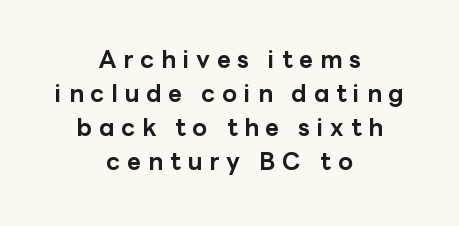
{"italic": "no", "bold": "yes", "underline": "no", "align": "center", "line_spacing": "normal", "line_spacing_ratio": 1.41, "letter_spacing": "wide", "letter_spacing_em": 0.29, "glyph_px": 24}
